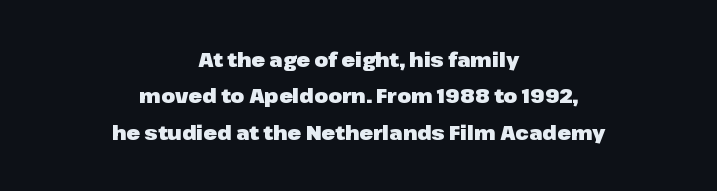
Q: Is the text bold? A: Yes.
Q: Is the text italic (slanted)? A: No, it is upright.
Q: Is the text underlined? A: No.
Q: How is the paragraph aligned? A: Centered.
Q: Is the spacing between letters normal or unusually wide? A: Normal.
